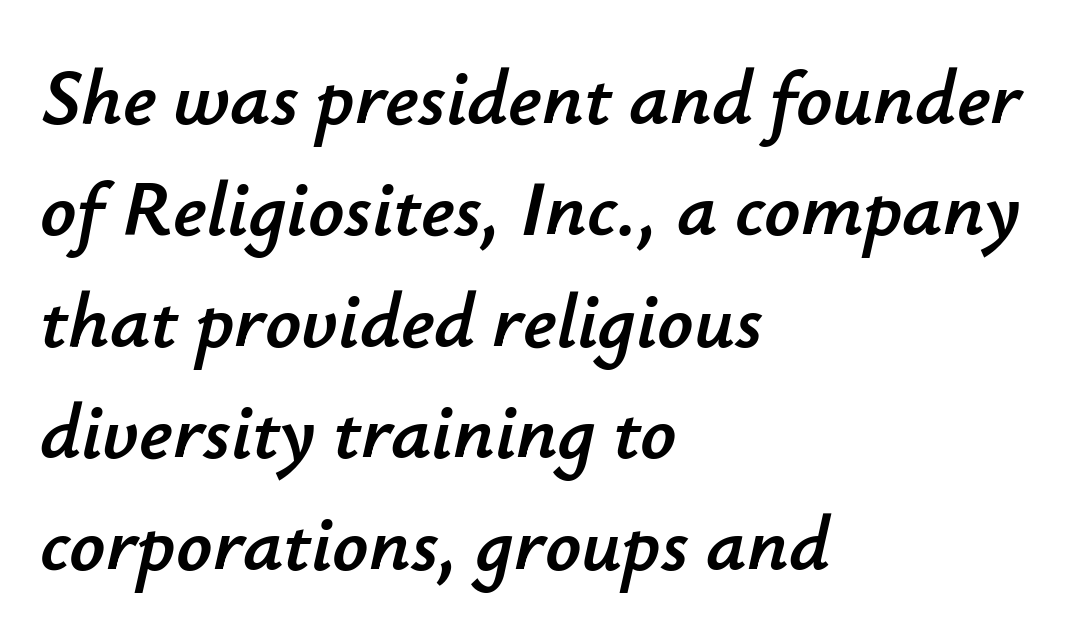
Typeset ragged right — the left edge is the straight one. Summary of vertical rhythm: regular, with standard interline spacing. No extra tracking has been applied to these lines. The area under the type is left untouched.
